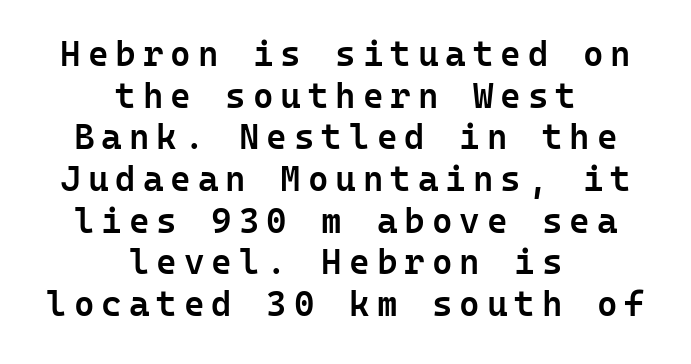
The image shows 35 px semibold sans-serif type, upright, monospaced; set centered, line spacing 1.19x, unusually wide letter spacing (+0.2 em), not underlined; low stroke contrast and a medium x-height.
